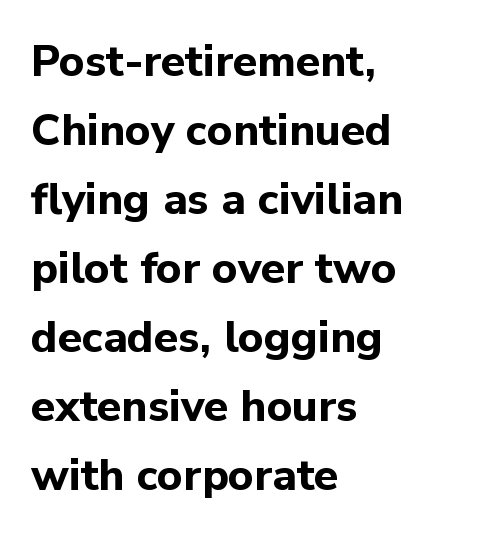
{"serif": "no", "italic": "no", "bold": "yes", "weight": "bold", "width": "normal", "stroke_contrast": "low", "x_height": "medium", "monospaced": "no", "underline": "no", "align": "left", "line_spacing": "normal", "line_spacing_ratio": 1.57, "letter_spacing": "normal", "letter_spacing_em": 0.0, "glyph_px": 44}
